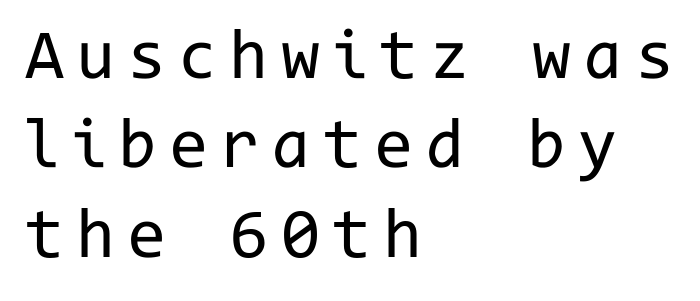
{"serif": "no", "italic": "no", "bold": "no", "weight": "regular", "width": "normal", "stroke_contrast": "low", "x_height": "medium", "monospaced": "yes", "underline": "no", "align": "left", "line_spacing": "normal", "line_spacing_ratio": 1.26, "glyph_px": 71}
